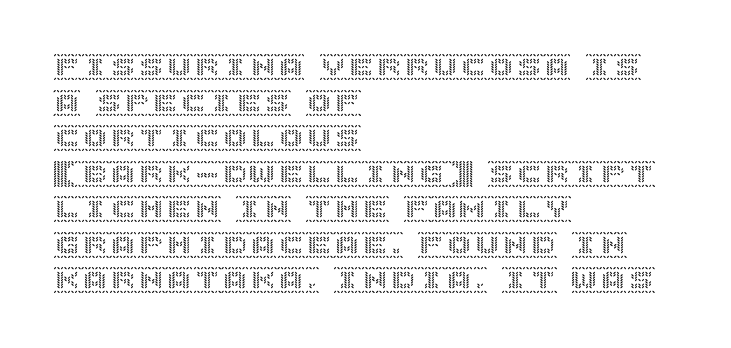
Notice how the stems are strictly vertical — no italics here. Just letters on the line, the space beneath them empty. Short note: letters normally spaced. Left-aligned paragraph, ragged on the right. A normal amount of white space separates one row of letters from the next.
